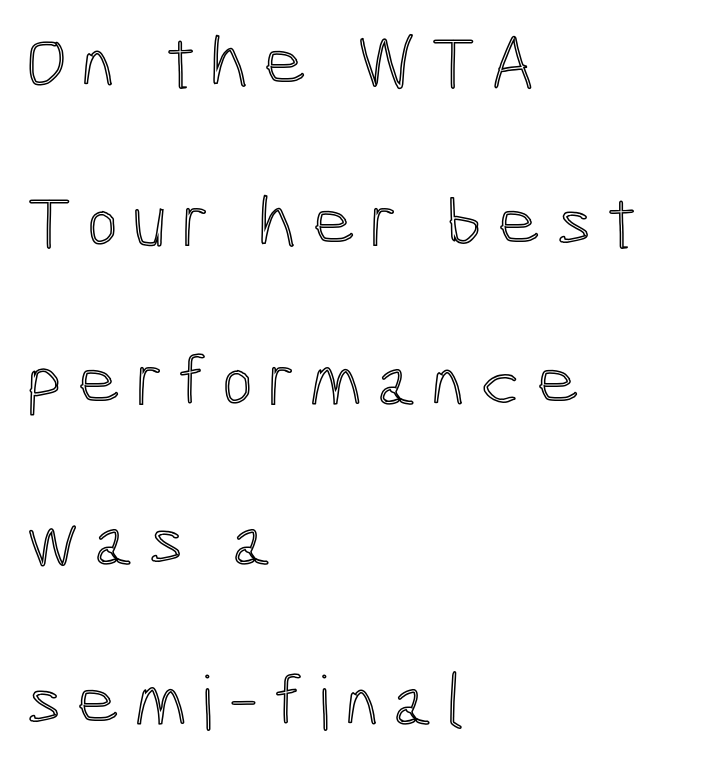
The image shows 75 px condensed type, upright; set left-aligned, loose line spacing (2.13x), not underlined; a medium x-height.
